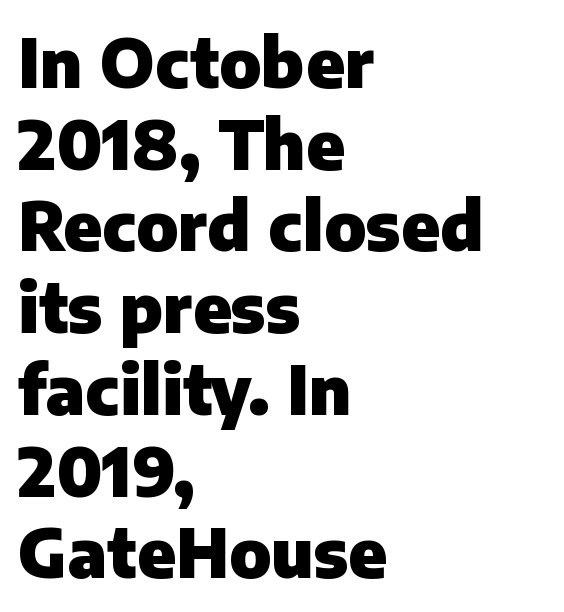
Typesetter's note: full bold, strokes at maximum text heaviness. Is the letter spacing exaggerated? No — it looks like the ordinary default. Anything drawn beneath the words? Only blank space. Designer's note — italics off, roman on. A sans-serif font was chosen for this passage. The rendering uses natural spacing where letterforms have individual widths.
